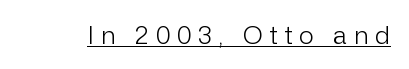
Unlike italic type, these characters show no tilt at all. No extra ink here — the face is not bold. The face used here appears with an underline applied. The face used here is rendered with a markedly widened letterfit.
